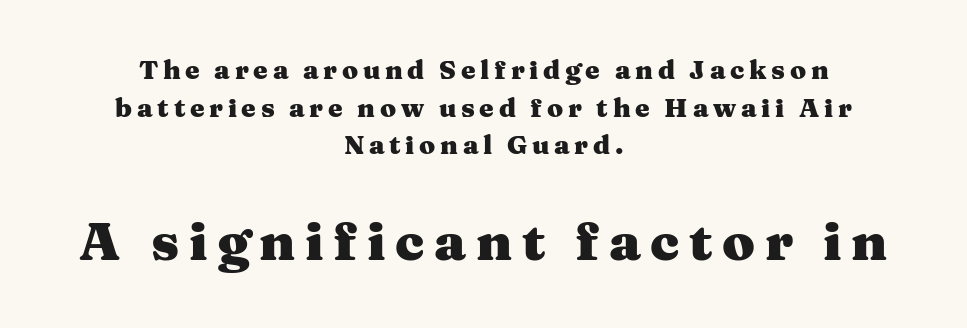
{"serif": "yes", "italic": "no", "bold": "yes", "weight": "heavy", "width": "wide", "stroke_contrast": "medium", "x_height": "medium", "monospaced": "no", "underline": "no", "align": "center", "line_spacing": "normal", "line_spacing_ratio": 1.45, "larger_block": "second", "size_ratio": 2.04, "glyph_px": 53}
